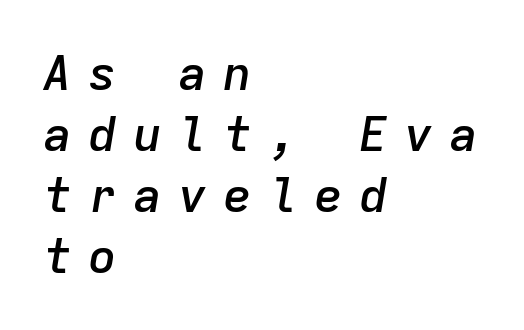
Note the uniform advance width — an 'i' takes as much space as an 'm'. Honestly, there is no underline to notice here at all. The paragraph has a hard left edge and a soft right edge. Bold? Not quite — semibold, heavier than regular but stopping short. Each word looks stretched out because of the extra space between its letters.
